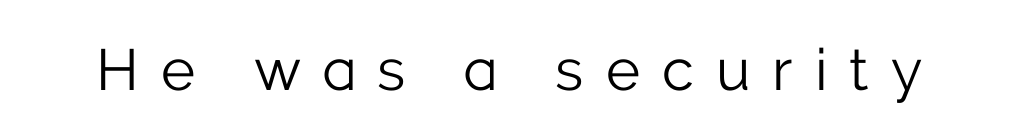
Q: Is the text bold? A: No.
Q: Is the text italic (slanted)? A: No, it is upright.
Q: Is the typeface a serif or a sans-serif typeface? A: Sans-serif.
Q: Is the text underlined? A: No.
Q: Is the spacing between letters normal or unusually wide? A: Unusually wide.
Q: Width (condensed, normal, or wide)? A: Normal.
Q: Stroke contrast? A: Low.
Q: x-height? A: Medium.
Q: Monospaced? A: No.
